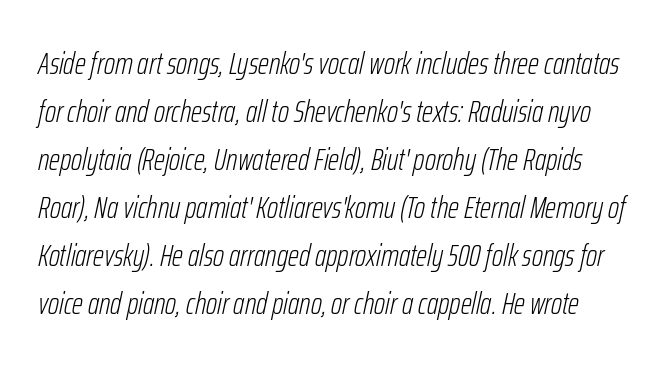
The zone under the glyphs is completely vacant. The font sits on the lighter half of the weight spectrum, regular included. A normal amount of white space separates one row of letters from the next. Posture: slanted. Default kerning and tracking; the words read as compact shapes.
